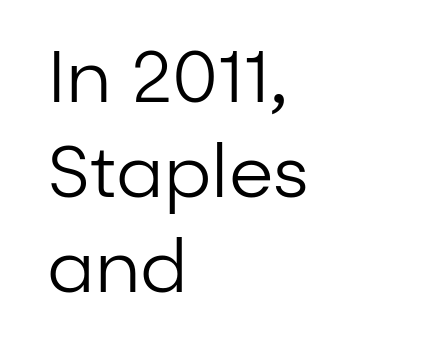
Q: Is the text bold? A: No.
Q: Is the text italic (slanted)? A: No, it is upright.
Q: Is the typeface a serif or a sans-serif typeface? A: Sans-serif.
Q: Is the text underlined? A: No.
Q: How is the paragraph aligned? A: Left-aligned.
Q: Is the spacing between letters normal or unusually wide? A: Normal.
Q: Is the spacing between lines tight, normal or loose? A: Normal.
Q: Width (condensed, normal, or wide)? A: Normal.
Q: Stroke contrast? A: Low.
Q: x-height? A: Medium.
Q: Monospaced? A: No.
